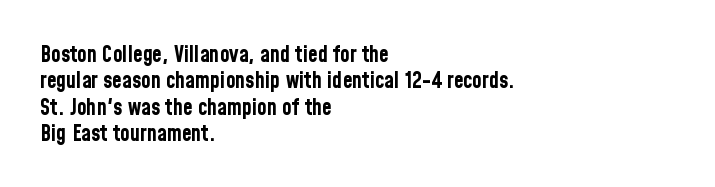
Stroke thickness is high; the sample reads as a true bold. Underline: absent. The horizontal fit of the characters is conventional and even. Do the letters lean? They stand straight. Horizontal alignment here is leftward, the default for most running prose.
